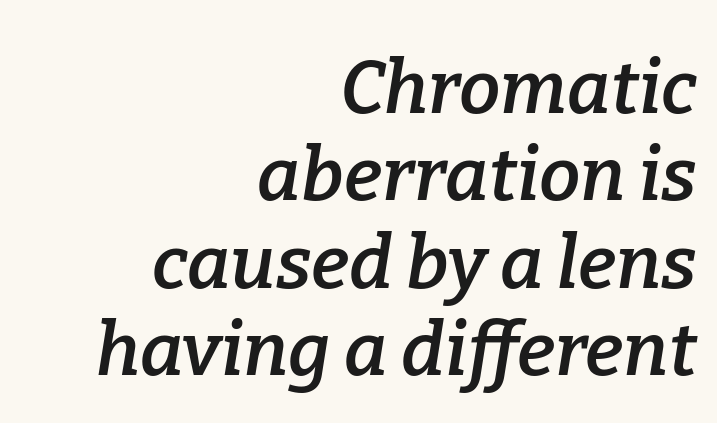
{"serif": "yes", "italic": "yes", "lean": "right", "slant_degrees": 9, "bold": "semi", "weight": "semibold", "width": "normal", "stroke_contrast": "low", "x_height": "medium", "monospaced": "no", "underline": "no", "align": "right", "line_spacing_ratio": 1.18, "letter_spacing": "normal", "letter_spacing_em": 0.0, "glyph_px": 74}
